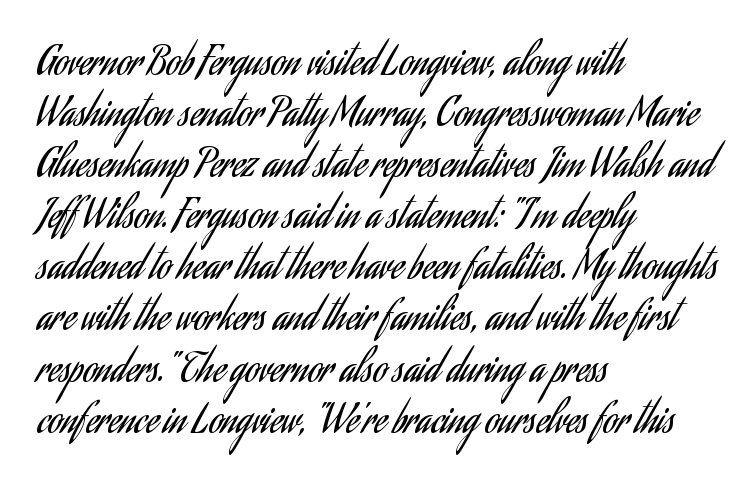
The image shows 39 px regular-weight, condensed sans-serif type; set left-aligned, normal line spacing (1.31x), normal letter spacing, not underlined; low stroke contrast and a small x-height.
